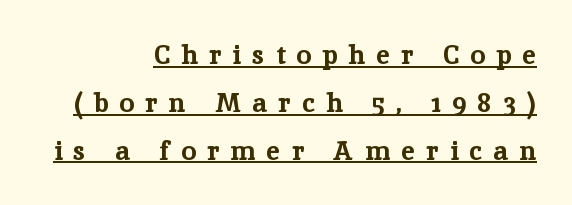
The image shows 27 px bold type, upright; set right-aligned, line spacing 1.77x, unusually wide letter spacing (+0.42 em), underlined.
